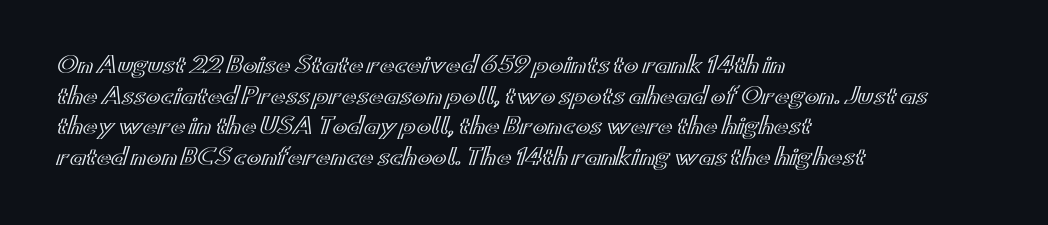
The image shows 22 px text type; set left-aligned, normal line spacing (1.39x), normal letter spacing, not underlined.
